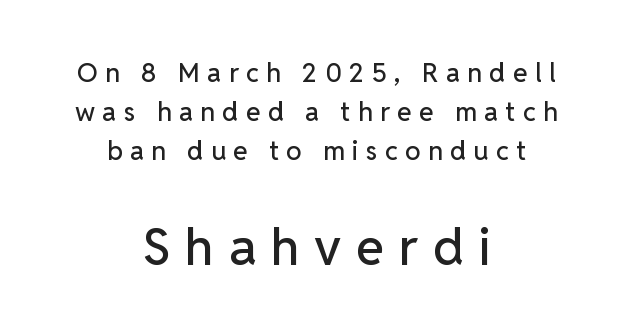
Horizontal bands of white between lines are of average thickness. The more generous point size was reserved for the lower chunk. Words appear elongated and porous because spacing is wide. Layout note: lines centered.
